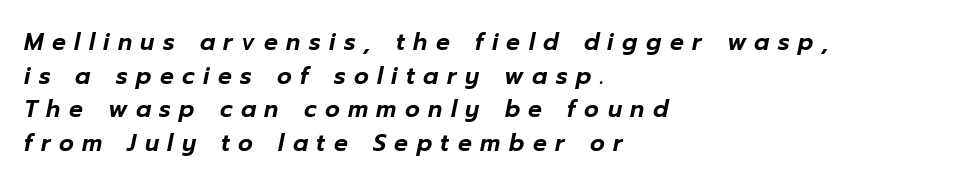
{"italic": "yes", "lean": "right", "slant_degrees": 12, "underline": "no", "align": "left", "line_spacing": "normal", "line_spacing_ratio": 1.46, "letter_spacing": "wide", "letter_spacing_em": 0.37, "glyph_px": 23}
